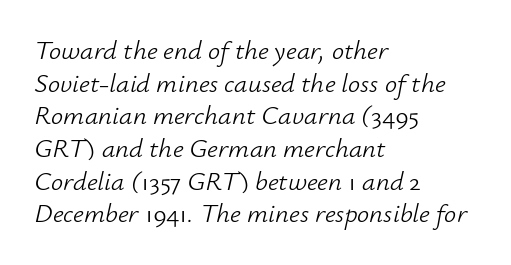
{"italic": "yes", "lean": "right", "slant_degrees": 12, "bold": "no", "underline": "no", "align": "left", "line_spacing_ratio": 1.21, "letter_spacing": "normal", "letter_spacing_em": 0.0, "glyph_px": 27}
